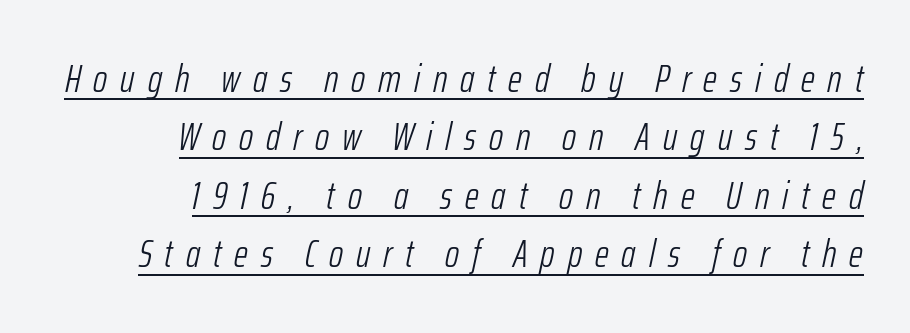
Here the designer chose a conventional face with non-uniform glyph widths. Caption: expanded tracking, letters set apart. If you drew a line through each stem, it would be angled. Line endings align vertically; line beginnings do not. The rendered words wear a rule along their underside. On a weight scale, this lands at 450 or below.
